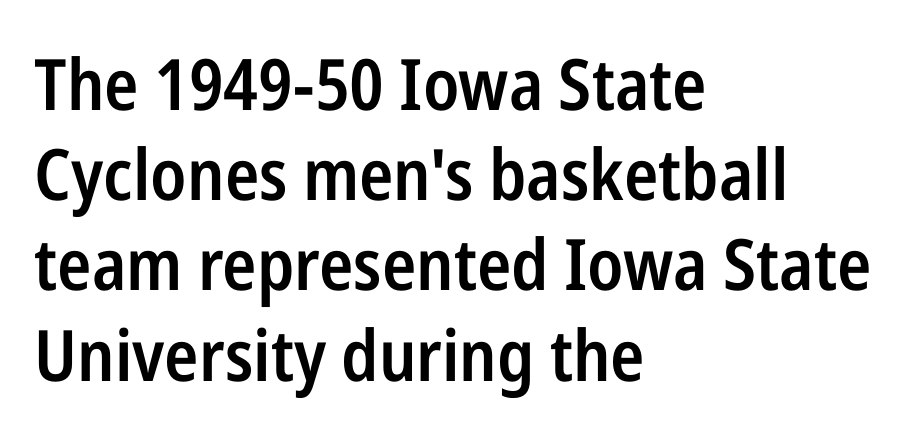
{"serif": "no", "italic": "no", "bold": "semi", "weight": "semibold", "width": "condensed", "stroke_contrast": "low", "x_height": "medium", "monospaced": "no", "underline": "no", "align": "left", "line_spacing": "normal", "line_spacing_ratio": 1.27, "letter_spacing": "normal", "letter_spacing_em": 0.0, "glyph_px": 71}
